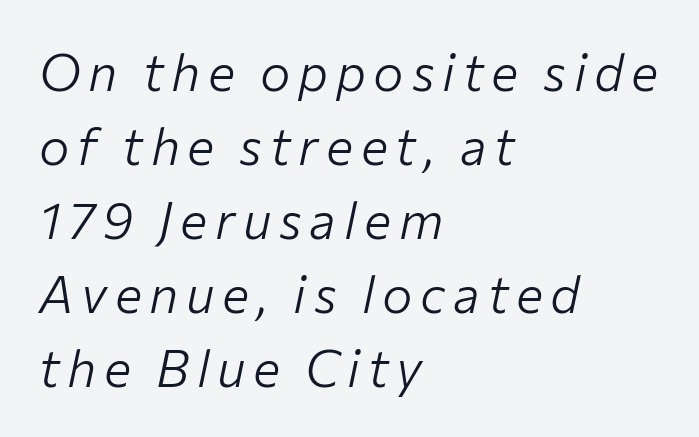
Left-aligned paragraph, ragged on the right. There's an unmistakable incline to the writing here. This block has exactly the height ordinary leading produces. Note the varied advance widths — an 'i' is clearly narrower than an 'm'. Summary of weight: not heavy and not bold. Clear beneath every line of the passage.
